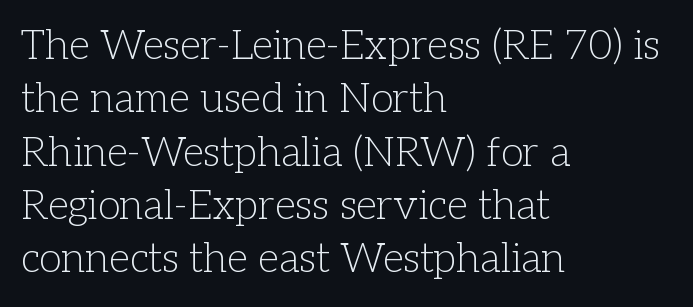
This reads as an unemphasized weight, regular at the heaviest. Reading down the column, the eye jumps a familiar distance to each next line. These lines are rendered in a variable-pitch font. The rag falls on the right side of this text block.
